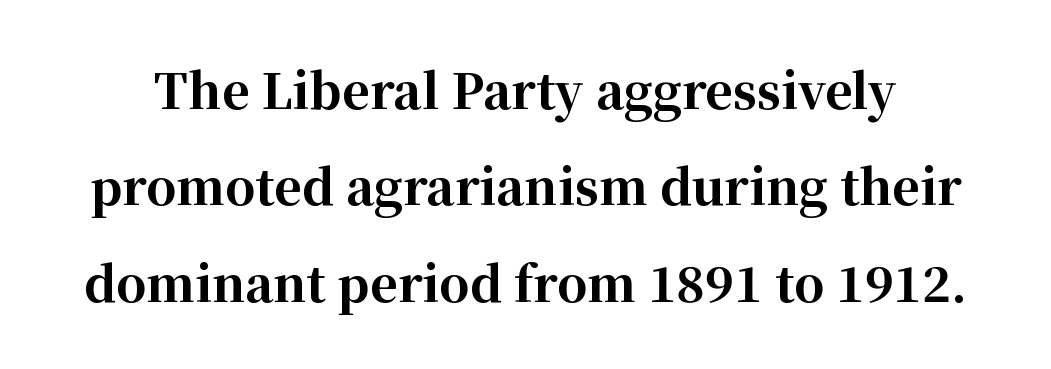
The typography opts for an upright posture over an oblique one. Widely set lines give the paragraph a tall, airy silhouette. Serif or sans? Serif — the stroke terminals have little feet. Underlining? Definitely not there. Think of a printed novel: that variable character pitch is what you see here. A dark, heavy texture on the line: the type is bold.
